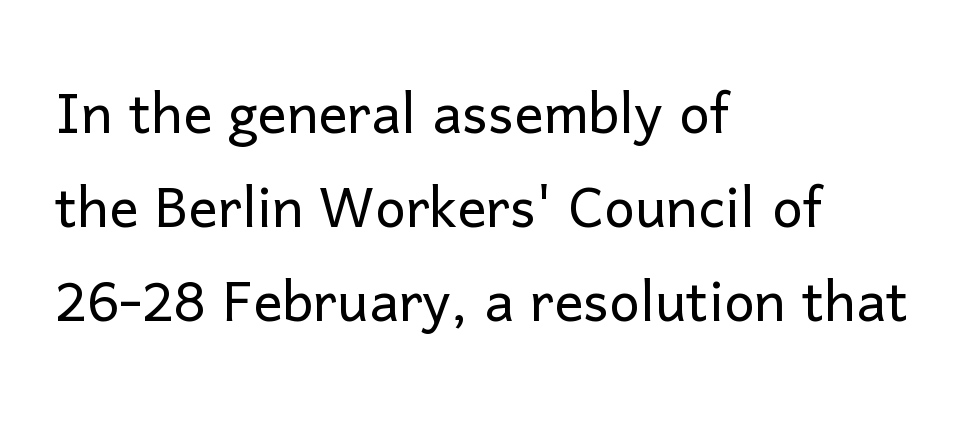
Does the type have serifs? No, each stem ends abruptly. Words float on clear page, feet unadorned. Each new line begins a customary step beneath the previous one. Each letter keeps its own natural width here, so spacing adapts to shape.
